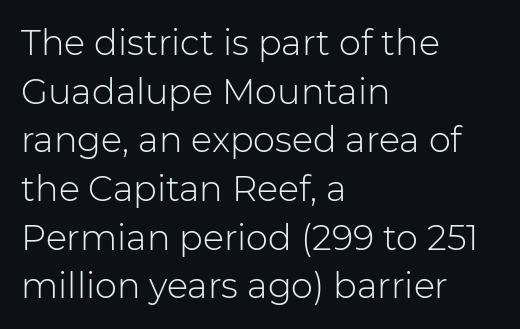
The image shows 35 px light sans-serif type, upright; set left-aligned, normal line spacing (1.39x), normal letter spacing, not underlined; low stroke contrast and a medium x-height.
